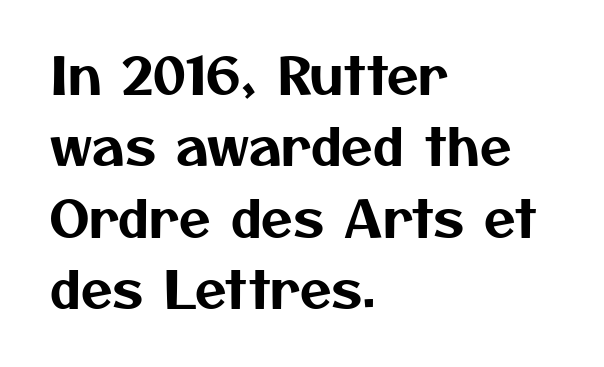
Looks like regular typesetting: each glyph gets only the width it needs. No extra tracking has been applied to these lines. Honestly, there is no underline to notice here at all. You can tell from the bare stems that sans-serif type was used. The rendering uses a moderate line-height, typical for paragraphs.
